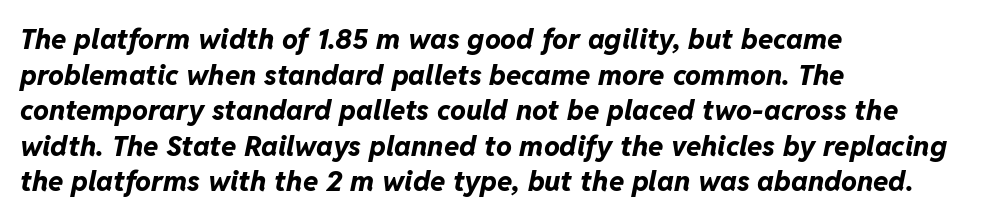
{"italic": "yes", "lean": "right", "slant_degrees": 11, "bold": "yes", "weight": "bold", "width": "normal", "stroke_contrast": "low", "x_height": "medium", "monospaced": "no", "underline": "no", "align": "left", "line_spacing": "normal", "line_spacing_ratio": 1.27, "letter_spacing": "normal", "letter_spacing_em": 0.0, "glyph_px": 28}
